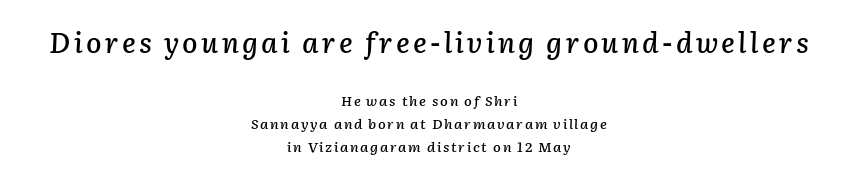
Q: Is the text italic (slanted)? A: Yes, it leans right by about 2 degrees.
Q: Is the text underlined? A: No.
Q: How is the paragraph aligned? A: Centered.
Q: Is the spacing between lines tight, normal or loose? A: Normal.
Q: Which block of text is set in a larger size, the first (top) or the second (bottom)? A: The first (top) one.
Q: Width (condensed, normal, or wide)? A: Normal.
Q: Stroke contrast? A: Low.
Q: x-height? A: Medium.
Q: Monospaced? A: No.
